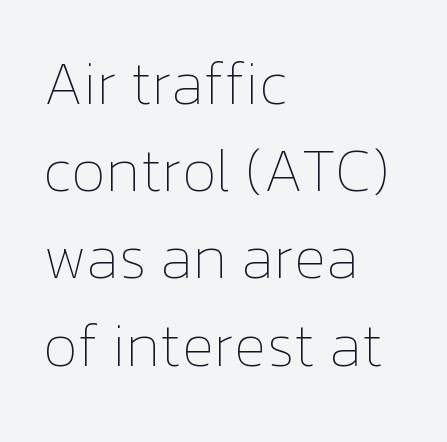
The image shows 61 px thin type, upright; set left-aligned, normal line spacing (1.43x), normal letter spacing, not underlined; low stroke contrast and a medium x-height.
